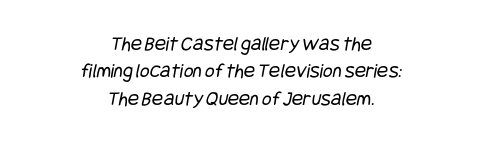
Q: Is the text bold? A: No.
Q: Is the text underlined? A: No.
Q: How is the paragraph aligned? A: Centered.
Q: Is the spacing between letters normal or unusually wide? A: Normal.
Q: Is the spacing between lines tight, normal or loose? A: Normal.
